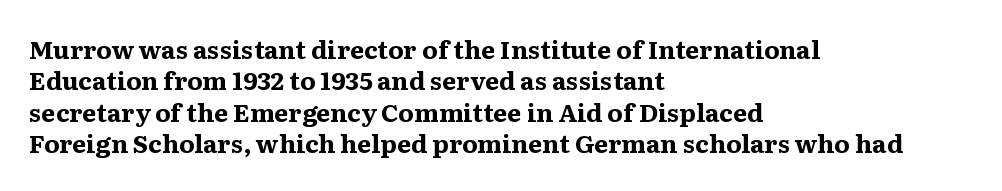
The image shows 25 px bold type, upright; set left-aligned, normal line spacing (1.26x), normal letter spacing, not underlined.
